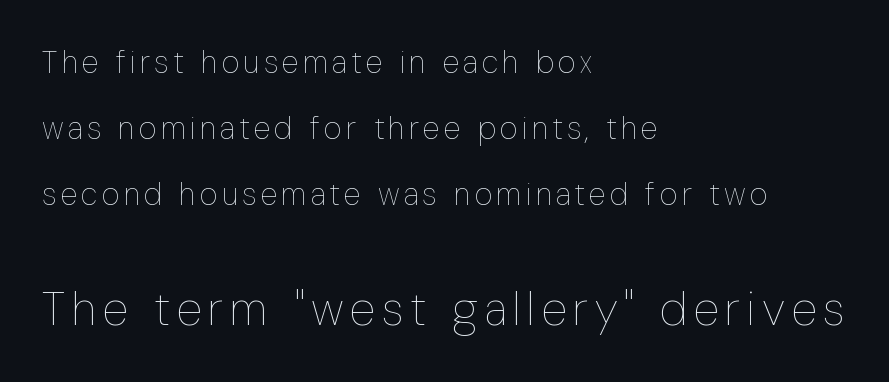
{"italic": "no", "bold": "no", "weight": "thin", "width": "condensed", "stroke_contrast": "low", "x_height": "medium", "monospaced": "no", "underline": "no", "align": "left", "line_spacing": "loose", "line_spacing_ratio": 2.13, "larger_block": "second", "size_ratio": 1.52, "glyph_px": 47}
